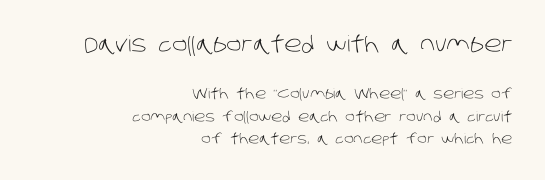
Q: Is the text bold? A: No.
Q: Is the text underlined? A: No.
Q: How is the paragraph aligned? A: Right-aligned.
Q: Is the spacing between letters normal or unusually wide? A: Normal.
Q: Is the spacing between lines tight, normal or loose? A: Normal.
Q: Which block of text is set in a larger size, the first (top) or the second (bottom)? A: The first (top) one.
